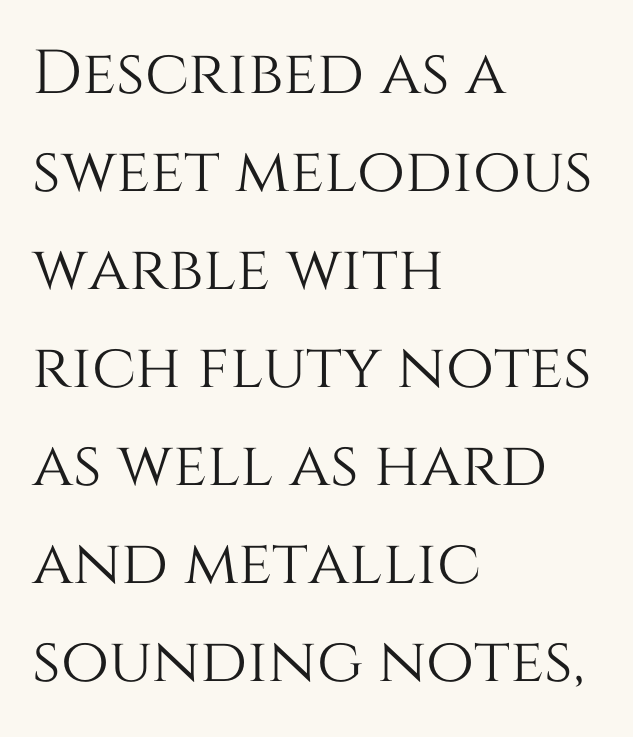
The letters sit at their default tracking, neither squeezed nor spread. Do the letters lean? They stand straight. A typesetter would call this proportional, since set widths differ per character. The passage is arranged the way most books set body copy — flush left.
